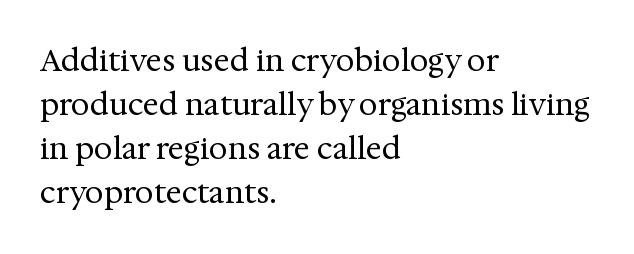
{"serif": "yes", "italic": "no", "bold": "no", "weight": "regular", "width": "normal", "stroke_contrast": "medium", "x_height": "medium", "monospaced": "no", "underline": "no", "align": "left", "line_spacing": "normal", "line_spacing_ratio": 1.47, "letter_spacing": "normal", "letter_spacing_em": 0.0, "glyph_px": 30}
